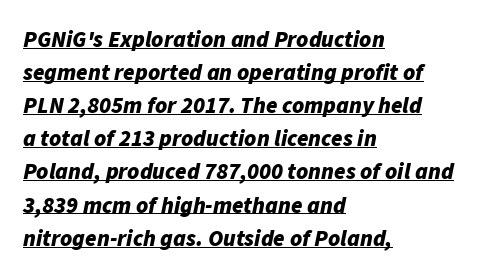
Is there much room between lines? A standard amount, neither cramped nor airy. Plenty of ink on the page — the face is bold. The tracking reads as untouched default to a designer's eye. Tall strokes in this sample are angled rather than plumb. In CSS terms this would be text-align: left. Underlined type.
